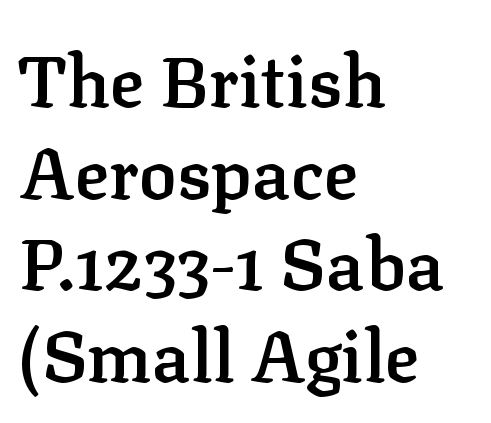
{"serif": "yes", "italic": "no", "bold": "semi", "weight": "semibold", "width": "normal", "stroke_contrast": "low", "x_height": "medium", "monospaced": "no", "underline": "no", "align": "left", "line_spacing": "normal", "line_spacing_ratio": 1.29, "letter_spacing": "normal", "letter_spacing_em": 0.0, "glyph_px": 71}
